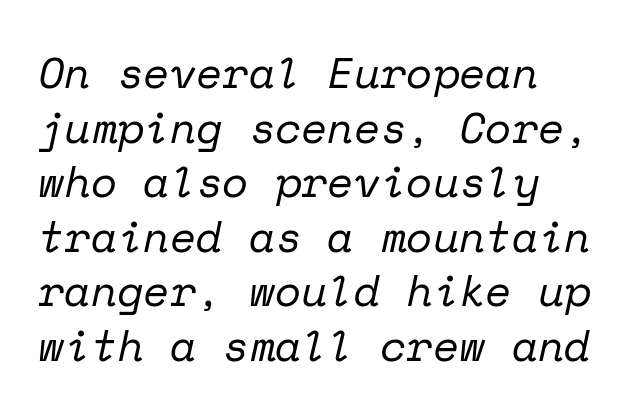
Fixed-width glyphs throughout — classic coding-font behaviour. The strip under each line holds only bare page. Each letter's strokes conclude with small projecting serifs. These lines keep a tight, regular rhythm from letter to letter. Vertically, the passage feels balanced, rows spaced as you'd expect.
